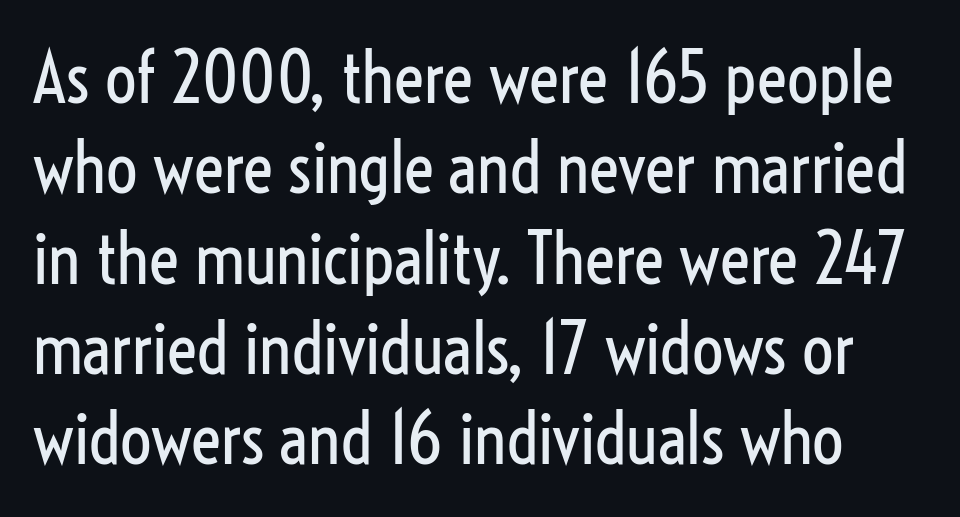
The image shows 70 px regular-weight, condensed sans-serif type, upright; set normal line spacing (1.29x), normal letter spacing, not underlined; low stroke contrast and a medium x-height.
